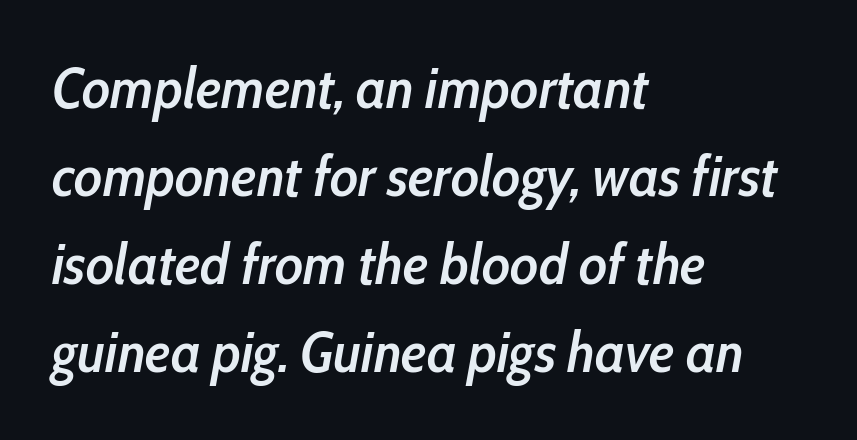
Q: Is the text bold? A: Semi-bold.
Q: Is the text italic (slanted)? A: Yes, it leans right by about 10 degrees.
Q: Is the text underlined? A: No.
Q: How is the paragraph aligned? A: Left-aligned.
Q: Is the spacing between letters normal or unusually wide? A: Normal.
Q: Is the spacing between lines tight, normal or loose? A: Normal.
Q: Width (condensed, normal, or wide)? A: Condensed.
Q: Stroke contrast? A: Low.
Q: x-height? A: Medium.
Q: Monospaced? A: No.
